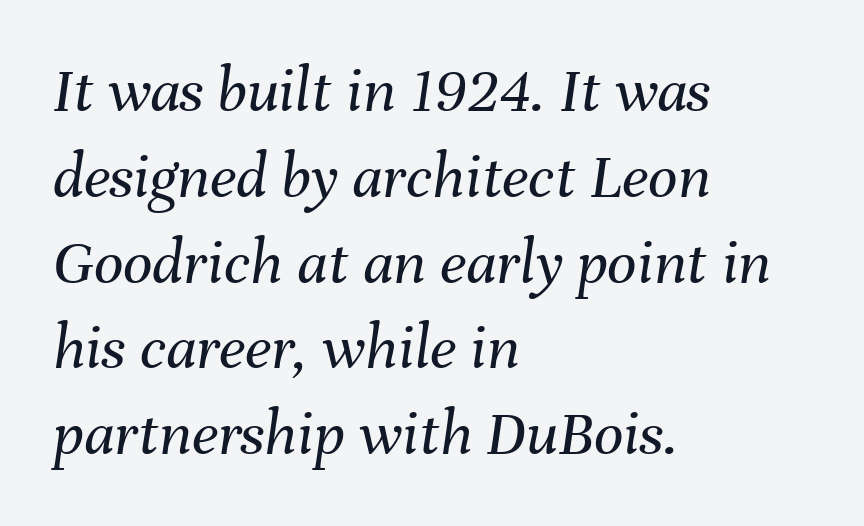
{"italic": "yes", "lean": "right", "slant_degrees": 8, "bold": "no", "weight": "regular", "width": "normal", "stroke_contrast": "medium", "x_height": "medium", "monospaced": "no", "underline": "no", "align": "left", "line_spacing": "normal", "line_spacing_ratio": 1.32, "letter_spacing": "normal", "letter_spacing_em": 0.0, "glyph_px": 65}
